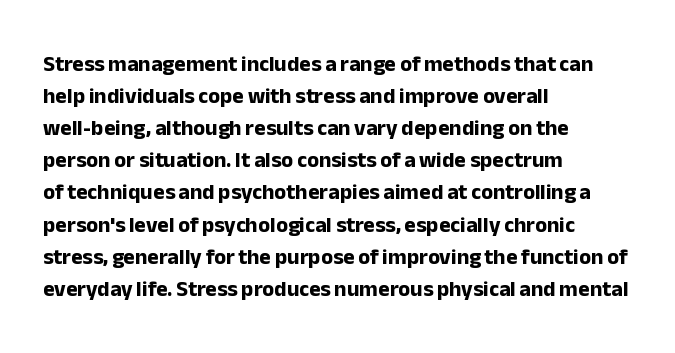
Q: Is the text bold? A: Yes.
Q: Is the text italic (slanted)? A: No, it is upright.
Q: Is the text underlined? A: No.
Q: How is the paragraph aligned? A: Left-aligned.
Q: Is the spacing between letters normal or unusually wide? A: Normal.
Q: Is the spacing between lines tight, normal or loose? A: Normal.
